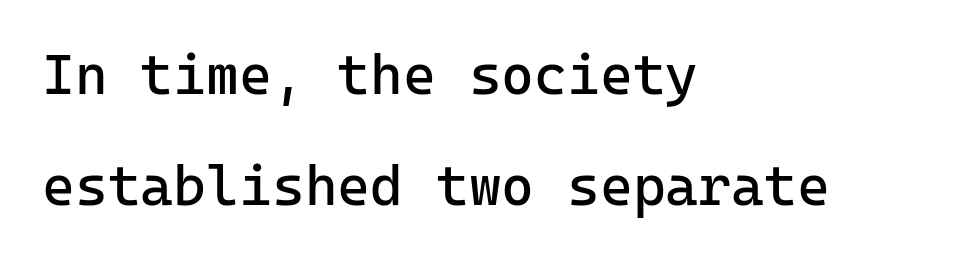
The foot of each line stays bare and open. Vertically, the passage feels expansive, rows floating well apart. Each letter, wide or thin by design, is forced into the same width here. This is roman type, the default non-slanted kind. What stands out about the letter spacing? Nothing — it is the standard amount. The strokes carry an ordinary text weight at most.
